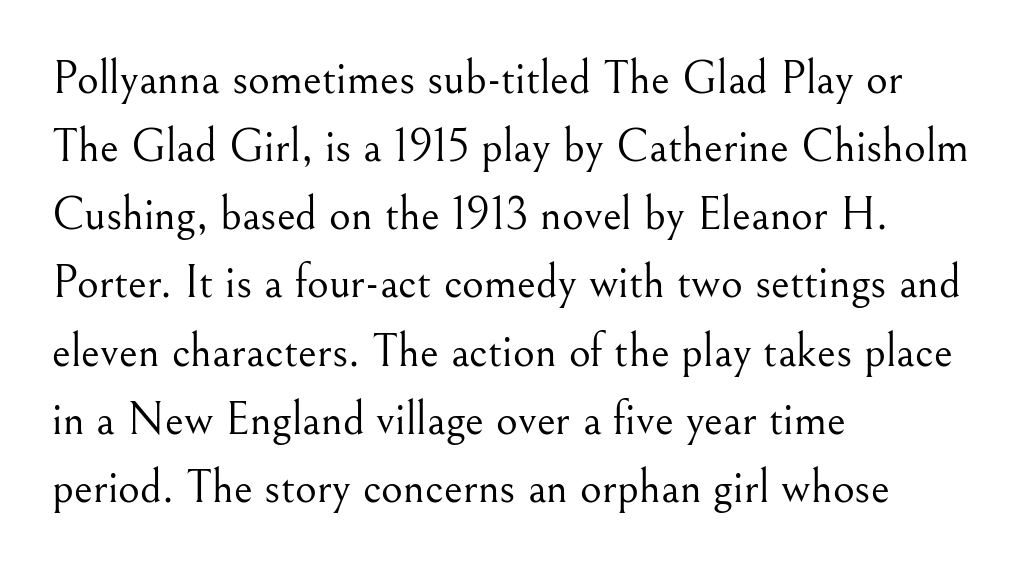
The image shows 47 px light serif type, upright; set left-aligned, normal line spacing (1.45x), normal letter spacing, not underlined; medium stroke contrast and a small x-height.
